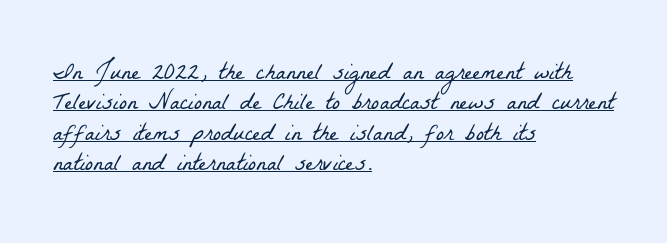
The image shows 24 px text type; set left-aligned, normal line spacing (1.27x), normal letter spacing, underlined.
